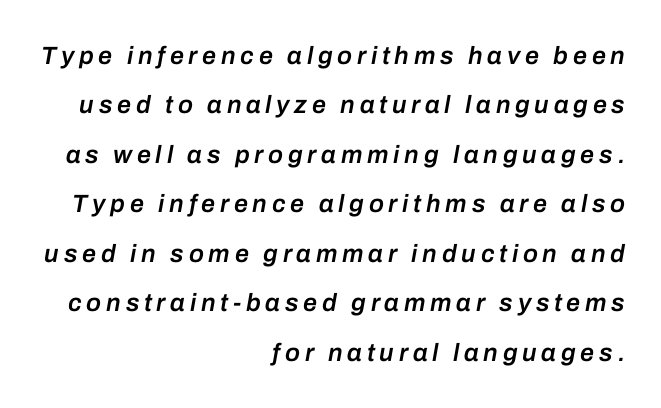
This is the in-between weight designers call semibold or demi. Rendered with sloped, italic letterforms. The space beneath each line is pristine and unruled. Is the block centered? No — it sits flush against the right margin. The block of text is sparse from top to bottom, with ample space between rows.
